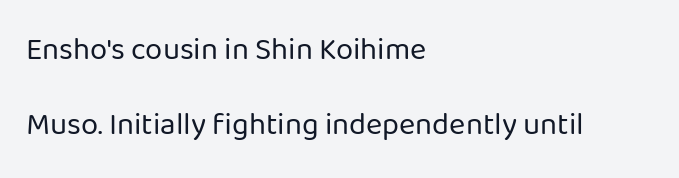
{"serif": "no", "italic": "no", "bold": "no", "weight": "regular", "width": "normal", "stroke_contrast": "low", "x_height": "medium", "monospaced": "no", "underline": "no", "align": "left", "line_spacing": "loose", "line_spacing_ratio": 2.42, "letter_spacing": "normal", "letter_spacing_em": 0.0, "glyph_px": 31}
